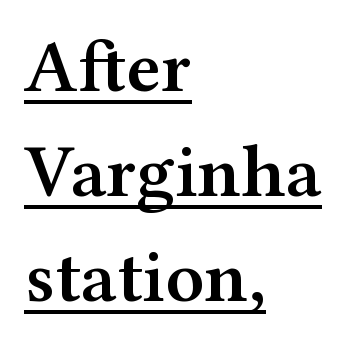
Every stem runs plumb, perpendicular to the baseline. Caption: standard tracking, unaltered. This sample has the flowing, uneven cadence of proportional lettering. The letters are semibold — heavier than regular but short of a full bold. One glance says typical: line gaps are just what's usual. Has an underline been added? It has.
